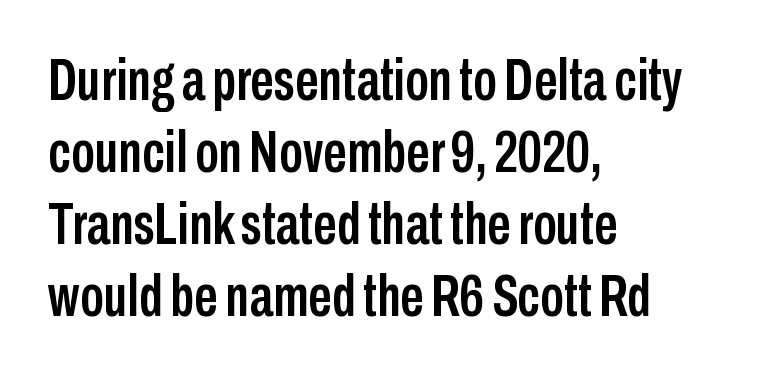
{"serif": "no", "italic": "no", "width": "condensed", "stroke_contrast": "low", "x_height": "medium", "monospaced": "no", "underline": "no", "align": "left", "line_spacing_ratio": 1.22, "letter_spacing": "normal", "letter_spacing_em": 0.0, "glyph_px": 59}
